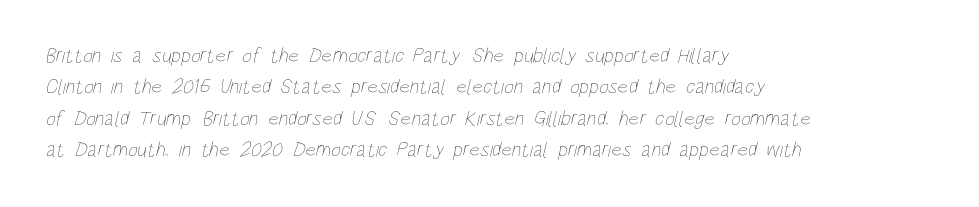
The image shows 21 px text type; set left-aligned, normal line spacing (1.5x), normal letter spacing, not underlined.
